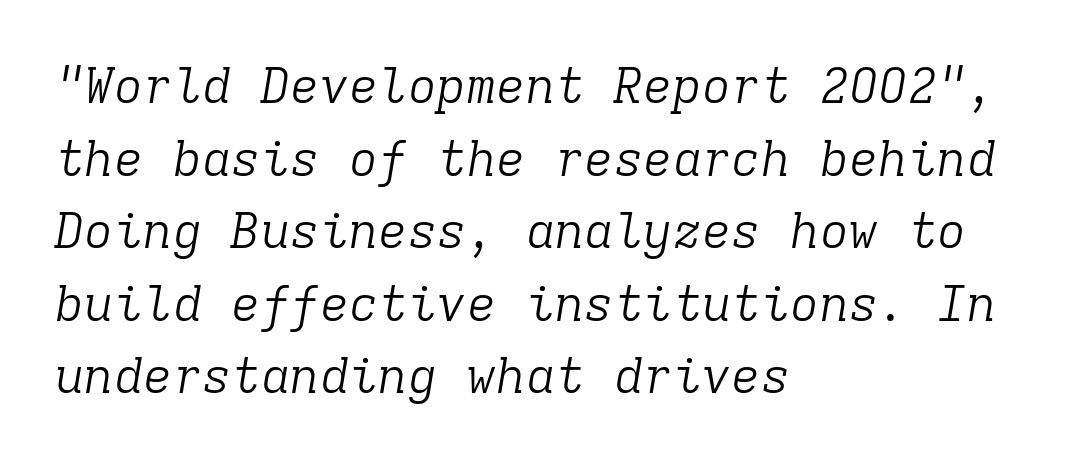
The image shows 49 px light serif type, italic (leaning right), monospaced; set left-aligned, normal line spacing (1.48x), normal letter spacing, not underlined; low stroke contrast and a medium x-height.
